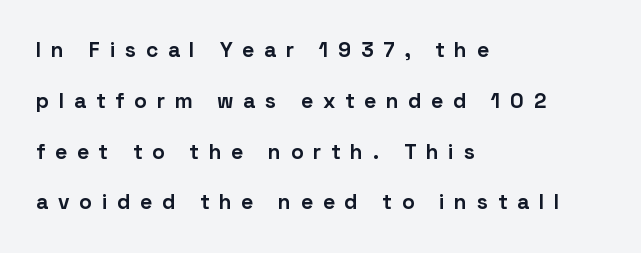
The lines in this sample share a left origin and differ only in where they stop. The type sits square on the baseline with zero lean. The lines are spread far apart with generous leading. Set as a true bold cut, around the 700 mark. The type is letterspaced generously, with wide tracking.
